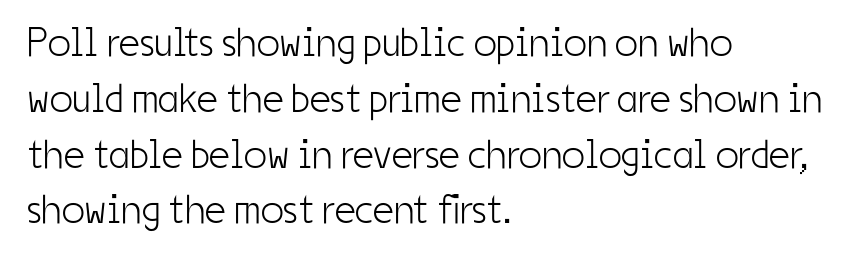
{"serif": "no", "italic": "no", "bold": "no", "weight": "light", "width": "condensed", "stroke_contrast": "low", "x_height": "medium", "monospaced": "no", "underline": "no", "align": "left", "line_spacing": "normal", "line_spacing_ratio": 1.36, "letter_spacing": "normal", "letter_spacing_em": 0.0, "glyph_px": 41}
